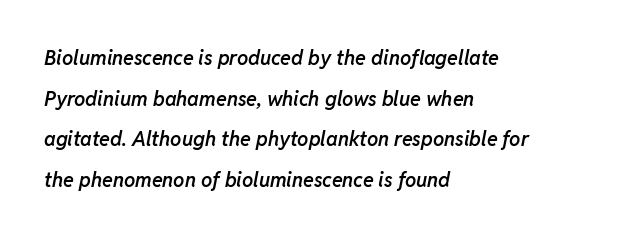
Q: Is the text bold? A: Semi-bold.
Q: Is the text italic (slanted)? A: Yes, it leans right by about 11 degrees.
Q: Is the text underlined? A: No.
Q: How is the paragraph aligned? A: Left-aligned.
Q: Is the spacing between letters normal or unusually wide? A: Normal.
Q: Is the spacing between lines tight, normal or loose? A: Loose.
